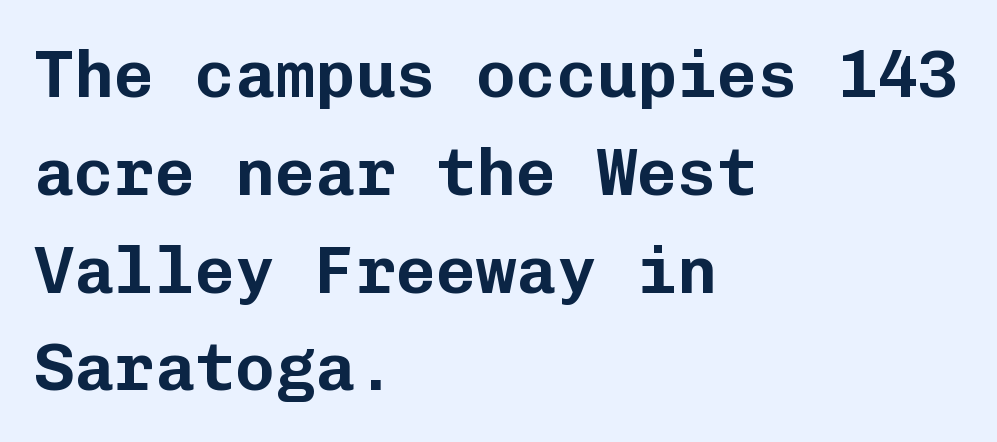
When letters stand straight like this, we call the style roman or upright. Only glyphs here, with clear space below each row. The tracking reads as untouched default to a designer's eye. Students, observe: this is what conventionally led text looks like.
